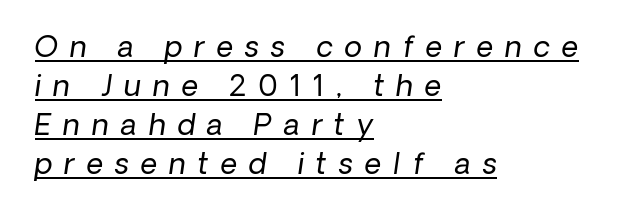
Honestly, the underline is the first thing you notice here. Do the characters align in a grid? No, the font is proportional. The text was rendered using a sans face with plain stroke endings. Loose tracking; the words dissolve into strings of separated letters. Is there much room between lines? A standard amount, neither cramped nor airy.
